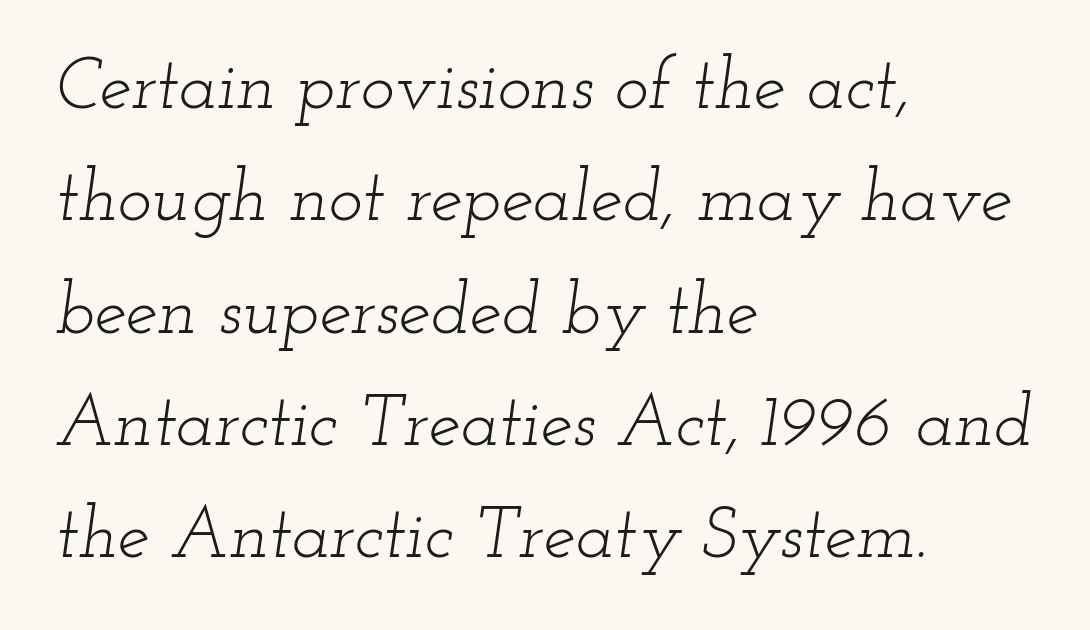
Q: Is the text bold? A: No.
Q: Is the text italic (slanted)? A: Yes, it leans right by about 12 degrees.
Q: Is the typeface a serif or a sans-serif typeface? A: Serif.
Q: Is the text underlined? A: No.
Q: How is the paragraph aligned? A: Left-aligned.
Q: Is the spacing between letters normal or unusually wide? A: Normal.
Q: Is the spacing between lines tight, normal or loose? A: Normal.
Q: Width (condensed, normal, or wide)? A: Wide.
Q: Stroke contrast? A: Low.
Q: x-height? A: Small.
Q: Monospaced? A: No.
